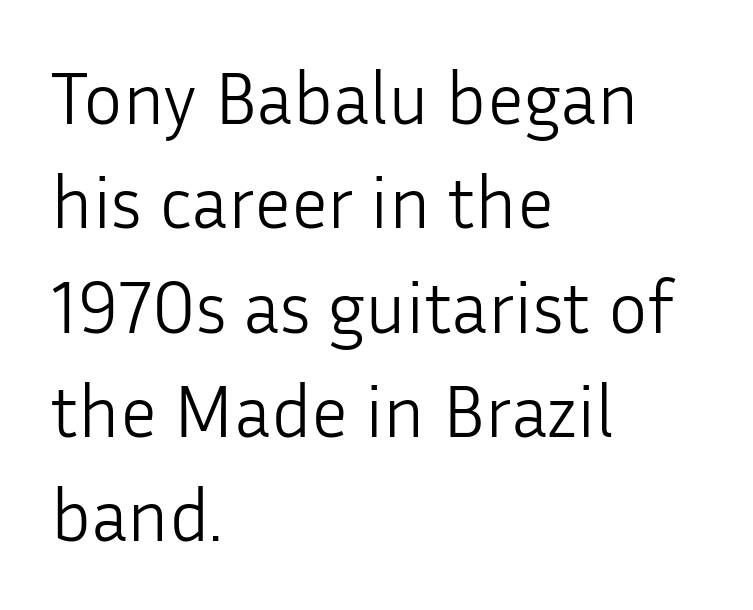
The image shows 74 px light sans-serif type, upright; set left-aligned, normal line spacing (1.41x), normal letter spacing, not underlined; low stroke contrast and a medium x-height.
